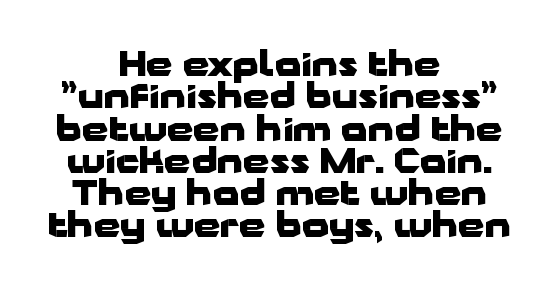
Q: Is the text bold? A: Yes.
Q: Is the text italic (slanted)? A: No, it is upright.
Q: Is the typeface a serif or a sans-serif typeface? A: Sans-serif.
Q: Is the text underlined? A: No.
Q: How is the paragraph aligned? A: Centered.
Q: Is the spacing between letters normal or unusually wide? A: Normal.
Q: Is the spacing between lines tight, normal or loose? A: Tight.
Q: Width (condensed, normal, or wide)? A: Wide.
Q: Stroke contrast? A: Low.
Q: x-height? A: Medium.
Q: Monospaced? A: No.
